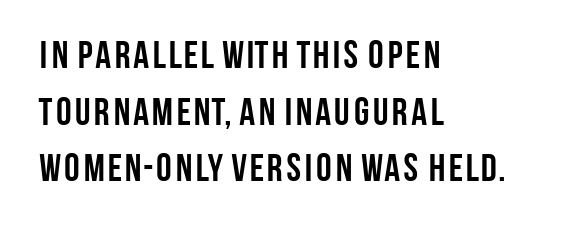
{"serif": "no", "italic": "no", "bold": "yes", "weight": "semibold", "width": "condensed", "stroke_contrast": "low", "x_height": "large", "monospaced": "no", "underline": "no", "align": "left", "line_spacing": "normal", "line_spacing_ratio": 1.45, "letter_spacing": "normal", "letter_spacing_em": 0.0, "glyph_px": 39}
